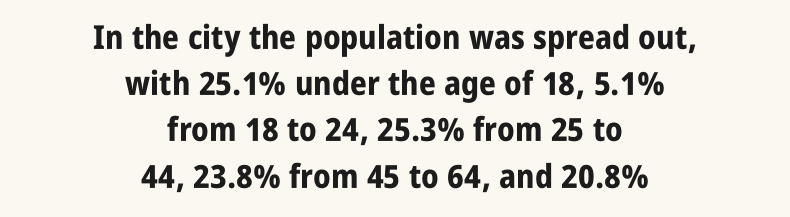
Is the letter spacing exaggerated? No — it looks like the ordinary default. In CSS terms this would be text-align: center. Descenders hang freely into open space. A typesetter would label this face a sans. These lines carry a lot of weight — the face is fully bold. A typesetter would mark this as roman, not italic.
